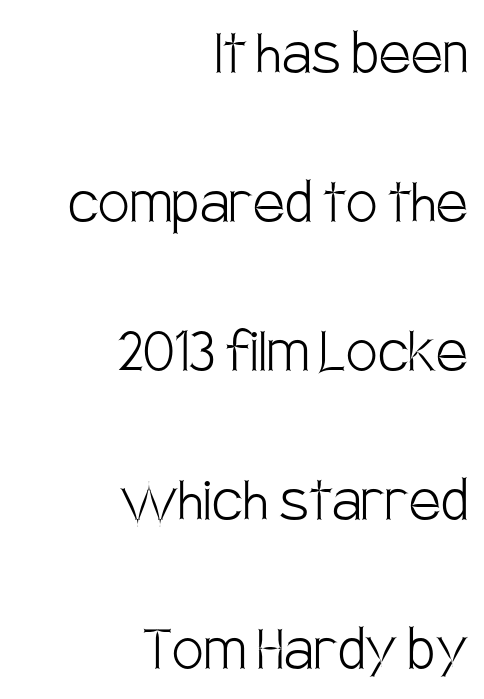
Q: Is the text bold? A: No.
Q: Is the text italic (slanted)? A: No, it is upright.
Q: Is the typeface a serif or a sans-serif typeface? A: Sans-serif.
Q: Is the text underlined? A: No.
Q: How is the paragraph aligned? A: Right-aligned.
Q: Is the spacing between letters normal or unusually wide? A: Normal.
Q: Is the spacing between lines tight, normal or loose? A: Loose.
Q: Width (condensed, normal, or wide)? A: Condensed.
Q: Stroke contrast? A: Low.
Q: x-height? A: Large.
Q: Monospaced? A: No.
